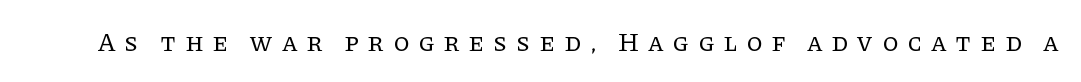
Q: Is the text bold? A: No.
Q: Is the text italic (slanted)? A: No, it is upright.
Q: Is the text underlined? A: No.
Q: Is the spacing between letters normal or unusually wide? A: Unusually wide.
